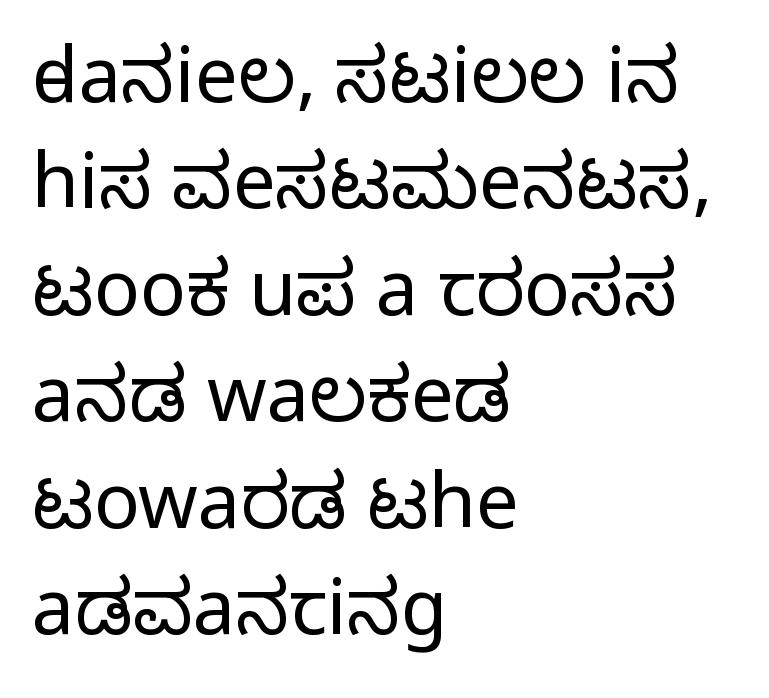
{"serif": "no", "italic": "no", "bold": "no", "weight": "light", "width": "normal", "stroke_contrast": "low", "x_height": "medium", "monospaced": "no", "underline": "no", "align": "left", "line_spacing": "normal", "line_spacing_ratio": 1.4, "letter_spacing": "normal", "letter_spacing_em": 0.0, "glyph_px": 76}
